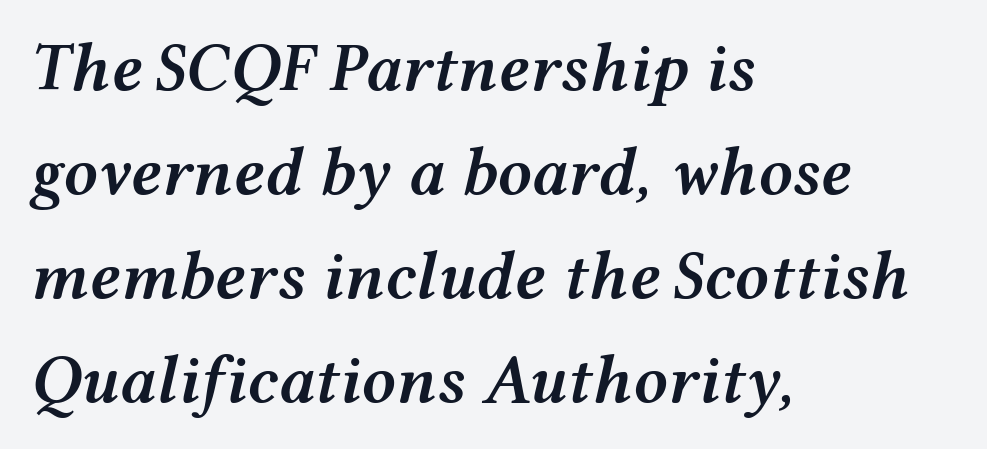
{"italic": "yes", "lean": "right", "slant_degrees": 12, "bold": "semi", "weight": "semibold", "width": "wide", "stroke_contrast": "medium", "x_height": "medium", "monospaced": "no", "underline": "no", "align": "left", "line_spacing": "normal", "line_spacing_ratio": 1.53, "letter_spacing": "normal", "letter_spacing_em": 0.0, "glyph_px": 68}
